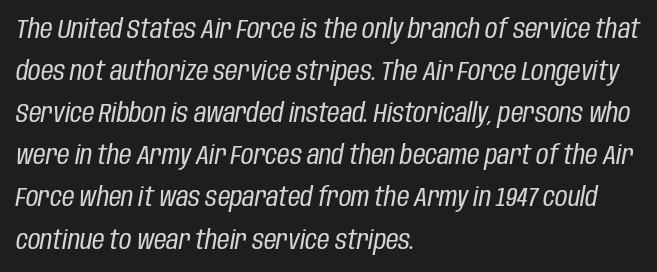
{"italic": "yes", "lean": "right", "slant_degrees": 10, "bold": "no", "underline": "no", "align": "left", "line_spacing": "normal", "line_spacing_ratio": 1.56, "letter_spacing": "normal", "letter_spacing_em": 0.0, "glyph_px": 27}
